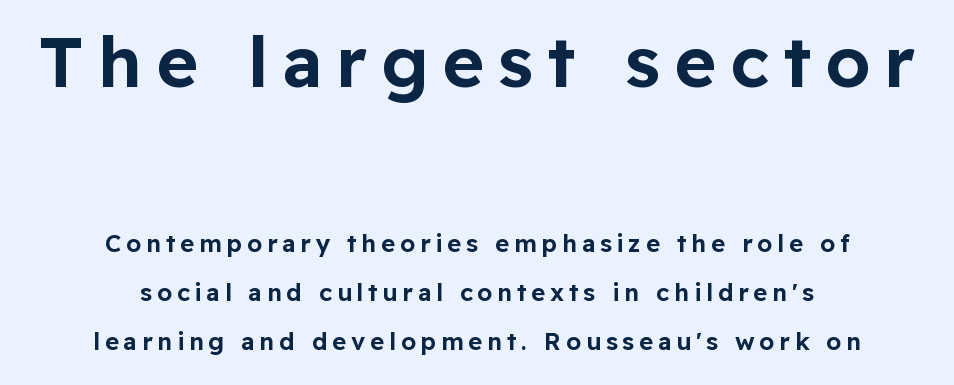
Note: larger setting up top, smaller setting below. The rendering uses natural spacing where letterforms have individual widths. Rendered with straight, roman letterforms. Does the leading feel generous? Absolutely, it's lavish. Does extra space separate the letters? Yes, quite a lot of it.
